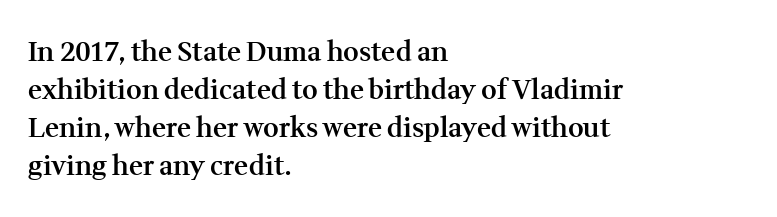
{"italic": "no", "bold": "semi", "underline": "no", "align": "left", "line_spacing": "normal", "line_spacing_ratio": 1.41, "letter_spacing": "normal", "letter_spacing_em": 0.0, "glyph_px": 27}
